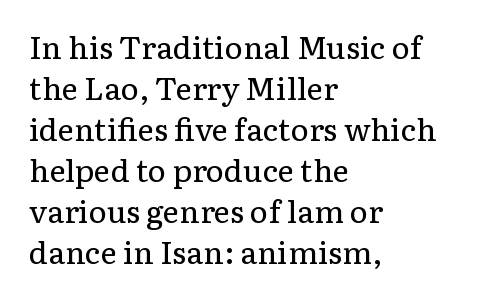
{"serif": "yes", "italic": "no", "bold": "no", "weight": "regular", "width": "normal", "stroke_contrast": "low", "x_height": "medium", "monospaced": "no", "underline": "no", "align": "left", "line_spacing": "normal", "line_spacing_ratio": 1.32, "letter_spacing": "normal", "letter_spacing_em": 0.0, "glyph_px": 31}
